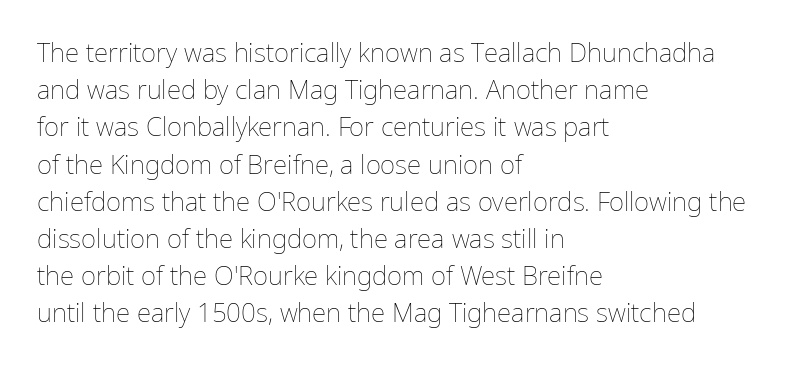
{"italic": "no", "bold": "no", "underline": "no", "align": "left", "line_spacing": "normal", "line_spacing_ratio": 1.43, "letter_spacing": "normal", "letter_spacing_em": 0.0, "glyph_px": 26}
